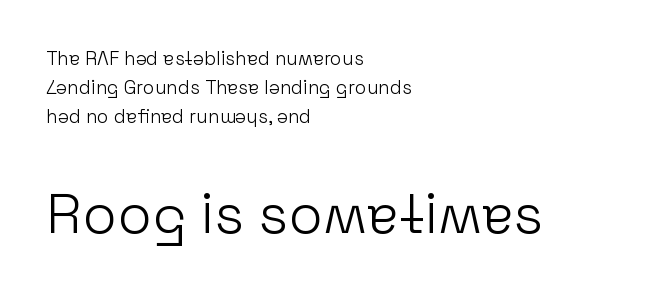
The image shows 56 px light sans-serif type, upright; set left-aligned, normal line spacing (1.52x), normal letter spacing, not underlined; the second (bottom) block is 2.95x larger; low stroke contrast and a medium x-height.
